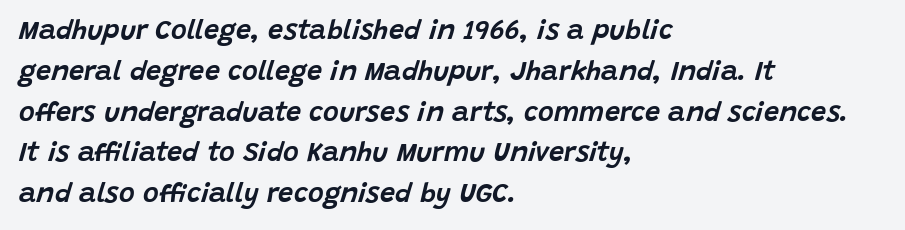
The image shows 27 px text type, italic (leaning right); set left-aligned, normal line spacing (1.51x), normal letter spacing, not underlined.
